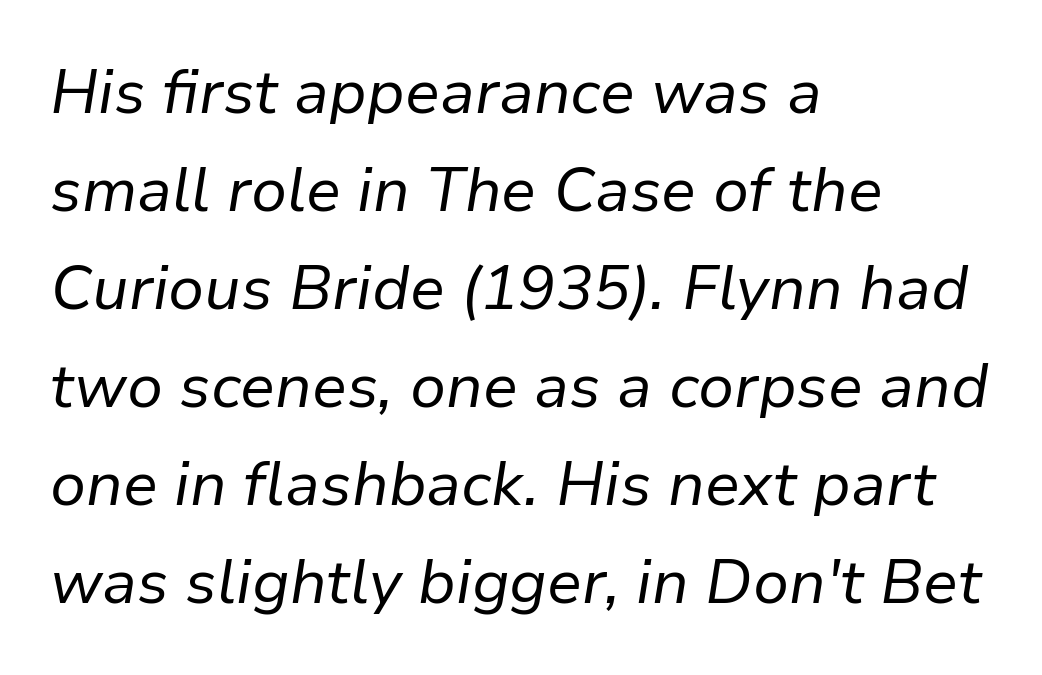
{"italic": "yes", "lean": "right", "slant_degrees": 9, "bold": "no", "weight": "regular", "width": "normal", "stroke_contrast": "low", "x_height": "medium", "monospaced": "no", "underline": "no", "align": "left", "line_spacing": "normal", "line_spacing_ratio": 1.58, "letter_spacing": "normal", "letter_spacing_em": 0.0, "glyph_px": 62}
